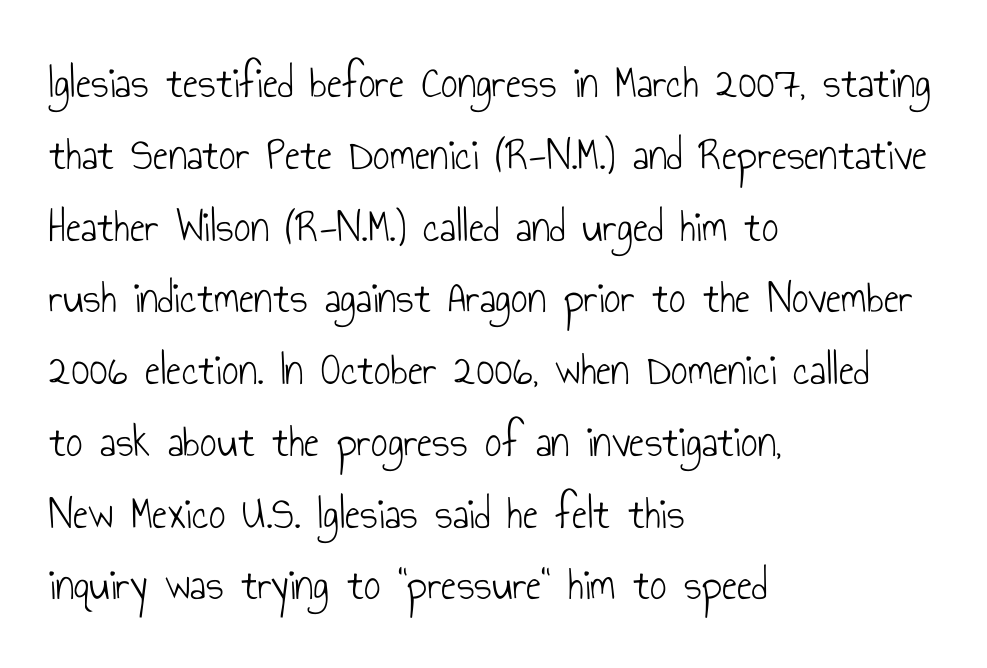
The font's upright variant was chosen for this text. Nothing sits at the stroke ends, so this counts as sans-serif. These lines stack with their left ends in a neat column. Anything drawn beneath the words? Only blank space. Successive baselines arrive at the customary interval. Each letter keeps its own natural width here, so spacing adapts to shape.
